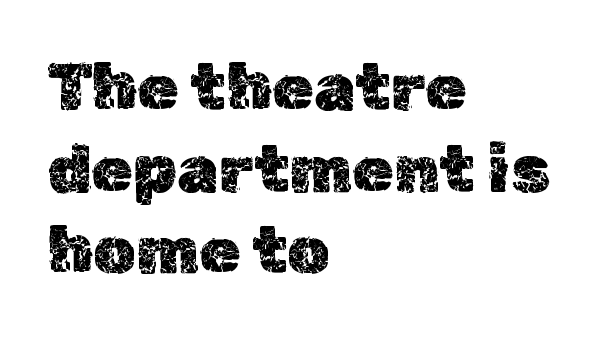
Spacing verdict: proportional, widths tailored to each character. Tracking value appears to be zero — textbook default spacing. Unmarked baselines from the first word to the last. The lines are quadded left.
